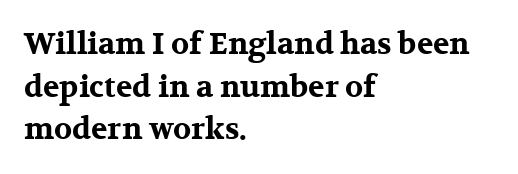
{"serif": "yes", "italic": "no", "bold": "yes", "weight": "bold", "width": "wide", "stroke_contrast": "medium", "x_height": "medium", "monospaced": "no", "underline": "no", "align": "left", "line_spacing": "normal", "line_spacing_ratio": 1.42, "letter_spacing": "normal", "letter_spacing_em": 0.0, "glyph_px": 30}
